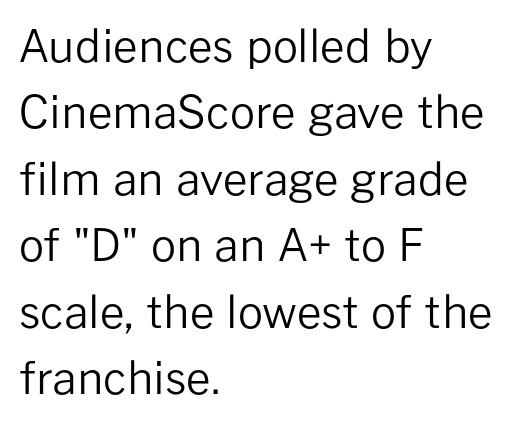
{"serif": "no", "italic": "no", "bold": "no", "weight": "regular", "width": "normal", "stroke_contrast": "low", "x_height": "medium", "monospaced": "no", "underline": "no", "align": "left", "line_spacing": "normal", "line_spacing_ratio": 1.51, "letter_spacing": "normal", "letter_spacing_em": 0.0, "glyph_px": 44}
